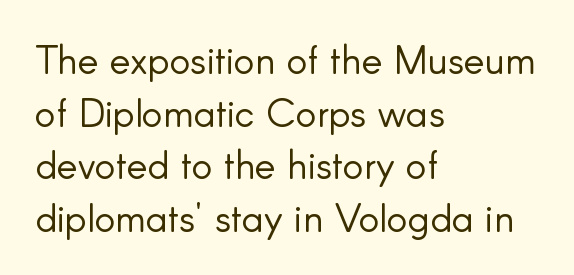
The image shows 39 px light sans-serif type, upright; set left-aligned, normal line spacing (1.35x), normal letter spacing, not underlined; low stroke contrast and a small x-height.
